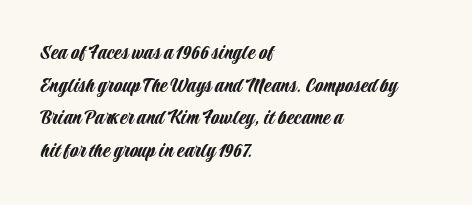
The image shows 22 px text type; set left-aligned, normal line spacing (1.48x), normal letter spacing, not underlined.
